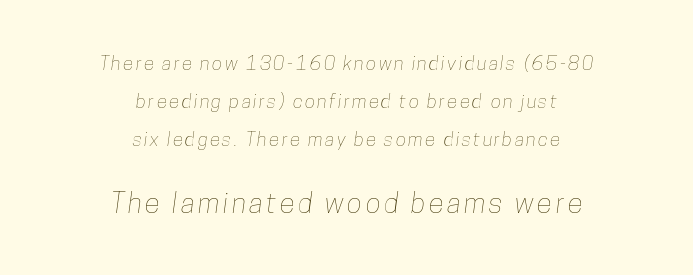
Airy leading. Size contrast runs from small at the top to large at the bottom. Is this a fixed-width face? No — the glyphs have proportional, varying widths. Visually the block forms a symmetrical silhouette, jagged on both flanks.
